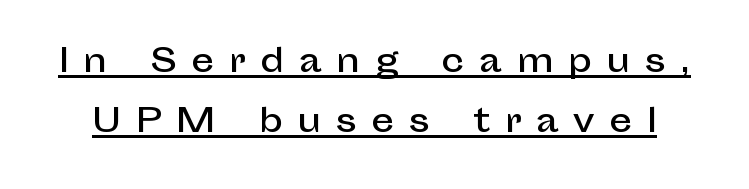
Q: Is the text italic (slanted)? A: No, it is upright.
Q: Is the typeface a serif or a sans-serif typeface? A: Sans-serif.
Q: Is the text underlined? A: Yes.
Q: Is the spacing between letters normal or unusually wide? A: Unusually wide.
Q: Width (condensed, normal, or wide)? A: Normal.
Q: Stroke contrast? A: Low.
Q: x-height? A: Medium.
Q: Monospaced? A: No.
